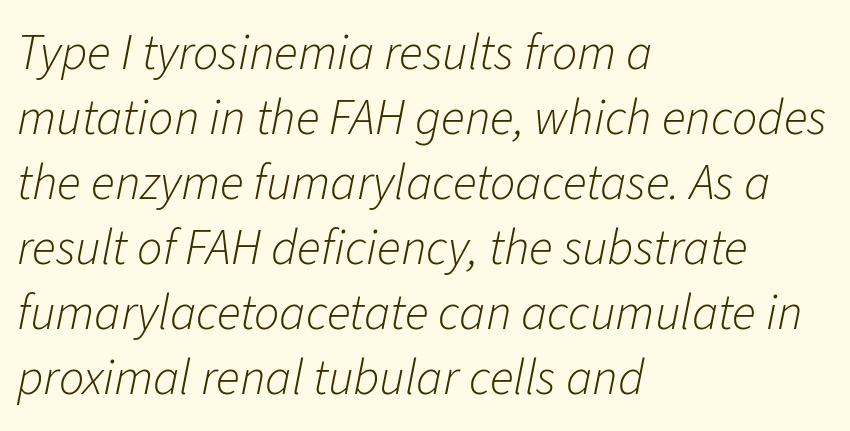
Q: Is the text bold? A: No.
Q: Is the text italic (slanted)? A: Yes, it leans right by about 11 degrees.
Q: Is the text underlined? A: No.
Q: How is the paragraph aligned? A: Left-aligned.
Q: Is the spacing between letters normal or unusually wide? A: Normal.
Q: Is the spacing between lines tight, normal or loose? A: Normal.
Q: Width (condensed, normal, or wide)? A: Normal.
Q: Stroke contrast? A: Low.
Q: x-height? A: Medium.
Q: Monospaced? A: No.
